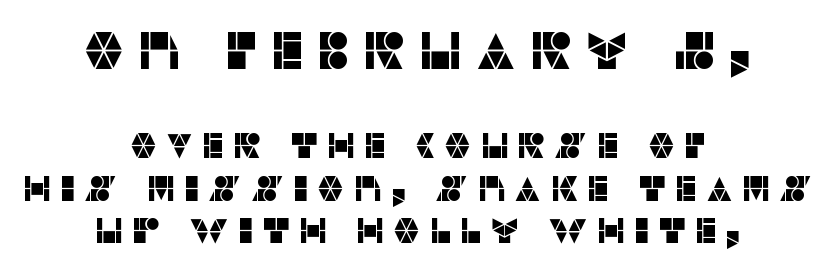
The image shows 53 px sans-serif type, upright; set centered, line spacing 1.22x, unusually wide letter spacing (+0.21 em), not underlined; the first (top) block is 1.51x larger; low stroke contrast and a large x-height.
